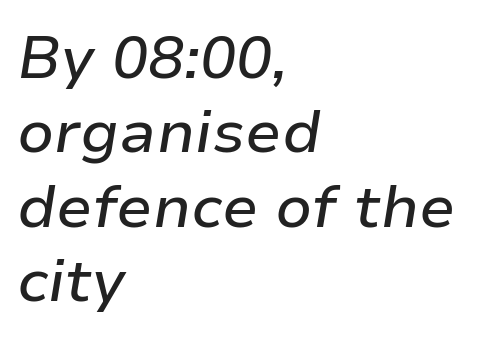
Here the designer chose a conventional face with non-uniform glyph widths. Reading down the block, your eye returns to a fixed left position each line. Observe the lean: these are italic letterforms. Inter-character spacing is left at the font's built-in metrics.
